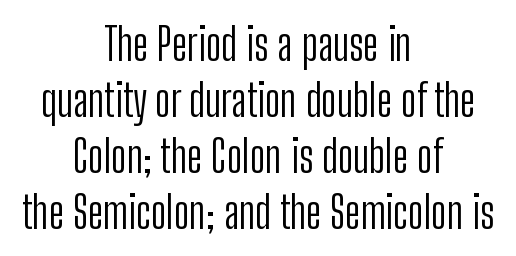
The image shows 44 px light, condensed sans-serif type, upright; set centered, normal line spacing (1.27x), normal letter spacing, not underlined; low stroke contrast and a medium x-height.
